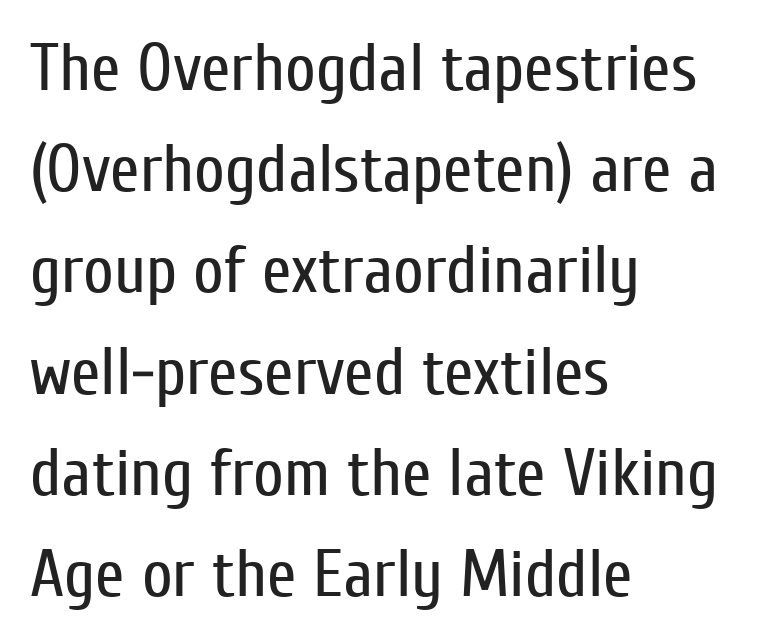
Q: Is the text bold? A: No.
Q: Is the text italic (slanted)? A: No, it is upright.
Q: Is the typeface a serif or a sans-serif typeface? A: Sans-serif.
Q: Is the text underlined? A: No.
Q: How is the paragraph aligned? A: Left-aligned.
Q: Is the spacing between letters normal or unusually wide? A: Normal.
Q: Is the spacing between lines tight, normal or loose? A: Normal.
Q: Width (condensed, normal, or wide)? A: Condensed.
Q: Stroke contrast? A: Low.
Q: x-height? A: Medium.
Q: Monospaced? A: No.
